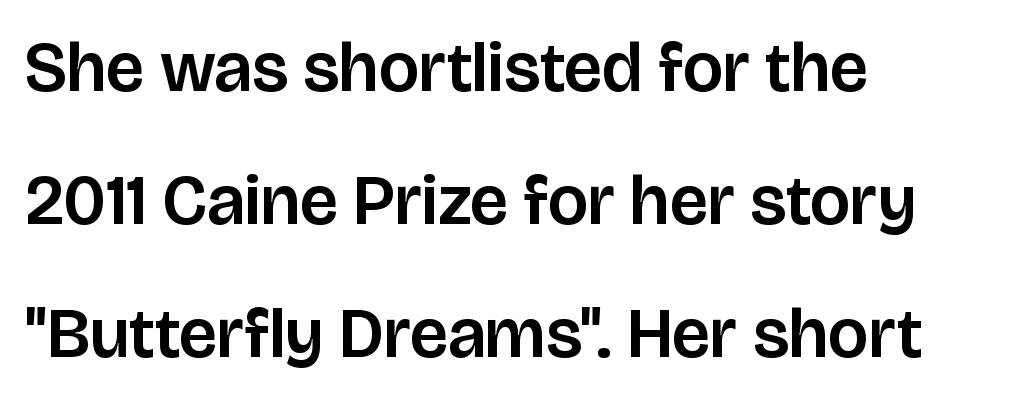
The image shows 70 px sans-serif type, upright; set left-aligned, loose line spacing (1.9x), normal letter spacing, not underlined; low stroke contrast and a large x-height.
